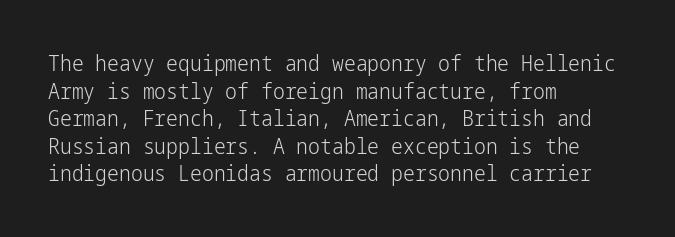
Q: Is the text bold? A: No.
Q: Is the text italic (slanted)? A: No, it is upright.
Q: Is the text underlined? A: No.
Q: How is the paragraph aligned? A: Left-aligned.
Q: Is the spacing between letters normal or unusually wide? A: Normal.
Q: Is the spacing between lines tight, normal or loose? A: Normal.
